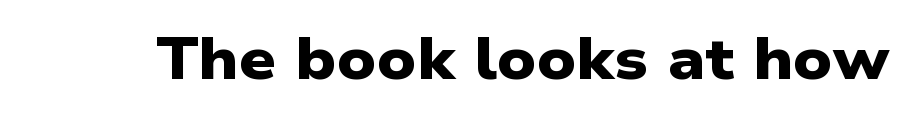
The image shows 58 px heavy, wide sans-serif type; set normal letter spacing, not underlined; low stroke contrast and a medium x-height.
